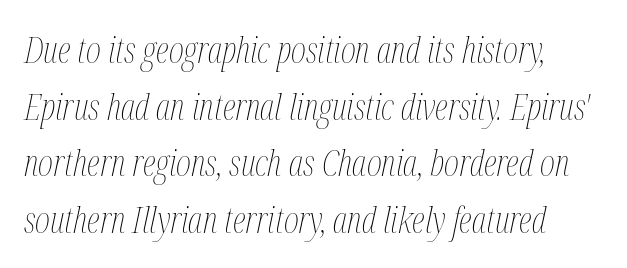
{"italic": "yes", "lean": "right", "slant_degrees": 12, "bold": "no", "weight": "thin", "width": "condensed", "stroke_contrast": "medium", "x_height": "medium", "monospaced": "no", "underline": "no", "line_spacing": "normal", "line_spacing_ratio": 1.57, "letter_spacing": "normal", "letter_spacing_em": 0.0, "glyph_px": 36}
